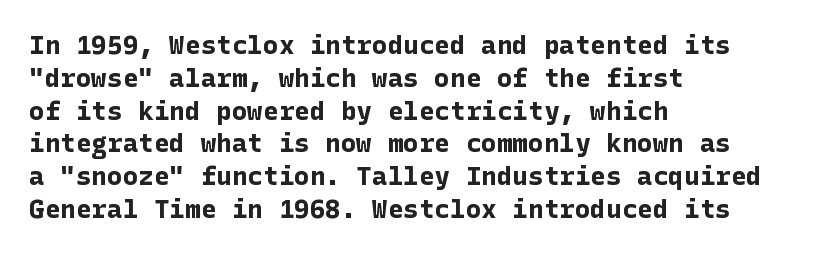
Reading down the column, the eye jumps a familiar distance to each next line. The passage shown is not underscored anywhere. Its strokes are broad and dark, the hallmark of bold type. Quick note: not italic, upright. Observe the ordinary spacing: letters are neighbours, not strangers. Line beginnings align vertically; line endings do not.
